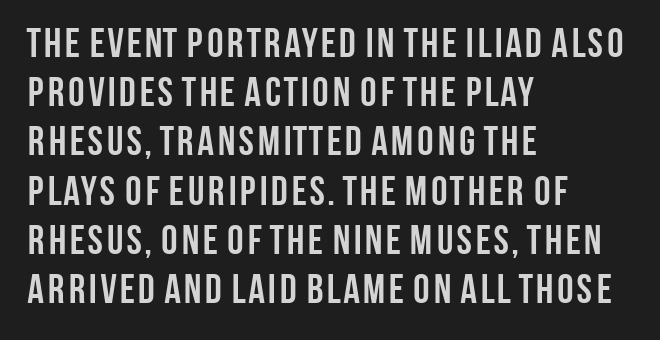
The image shows 41 px semibold, condensed sans-serif type, upright; set left-aligned, line spacing 1.2x, normal letter spacing, not underlined; low stroke contrast and a large x-height.
